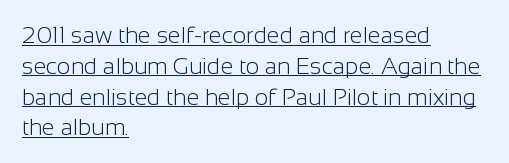
The specimen reads as upright at a glance. Each word holds together tightly as a unit, with standard inter-letter gaps. Heaviness? Minimal to ordinary, like unemphasized prose. Beneath each row of characters lies a ruled line. Quick note: interline space is typical. In CSS terms this would be text-align: left.
